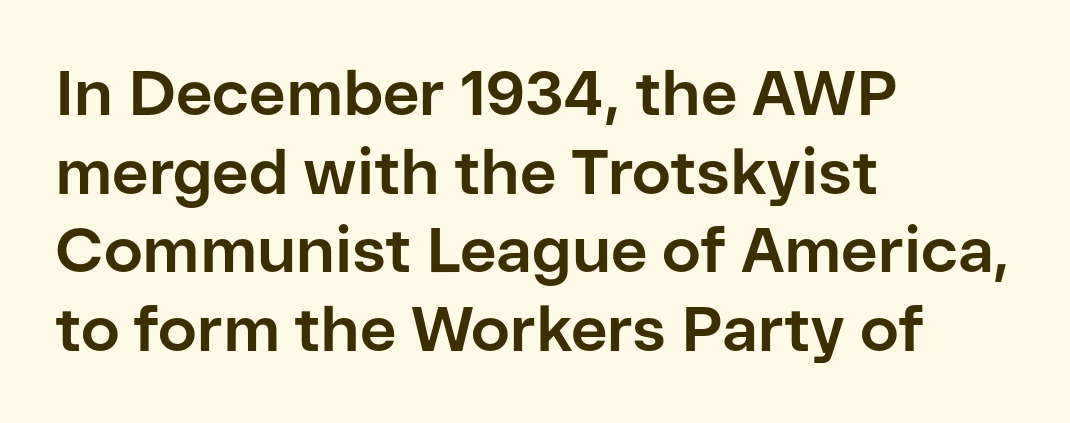
The glyphs in this specimen are sans serif. Is the type bold? Yes — the strokes are clearly thick and heavy. Plain, unruled lines of type. Whoever set this chose a conventional vertical rhythm. Quick note: not italic, upright.
